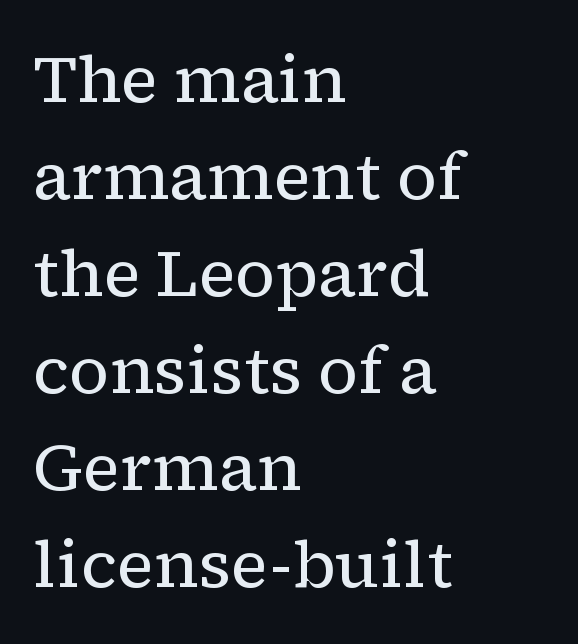
{"serif": "yes", "italic": "no", "bold": "no", "weight": "regular", "width": "normal", "stroke_contrast": "low", "x_height": "medium", "monospaced": "no", "underline": "no", "align": "left", "line_spacing": "normal", "line_spacing_ratio": 1.47, "letter_spacing": "normal", "letter_spacing_em": 0.0, "glyph_px": 66}
